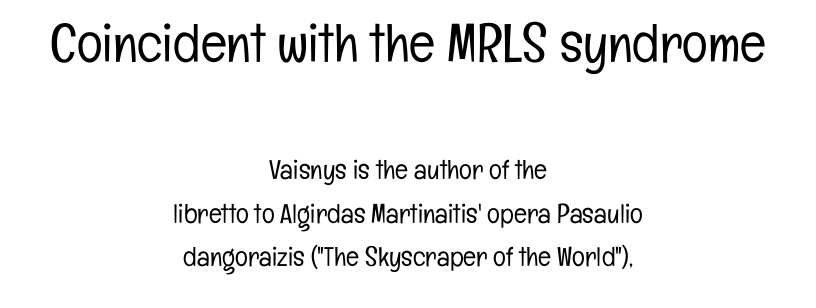
{"serif": "no", "italic": "no", "bold": "no", "weight": "light", "width": "condensed", "stroke_contrast": "low", "x_height": "medium", "monospaced": "no", "underline": "no", "align": "center", "line_spacing": "normal", "line_spacing_ratio": 1.61, "letter_spacing": "normal", "letter_spacing_em": 0.0, "larger_block": "first", "size_ratio": 2.0, "glyph_px": 54}
